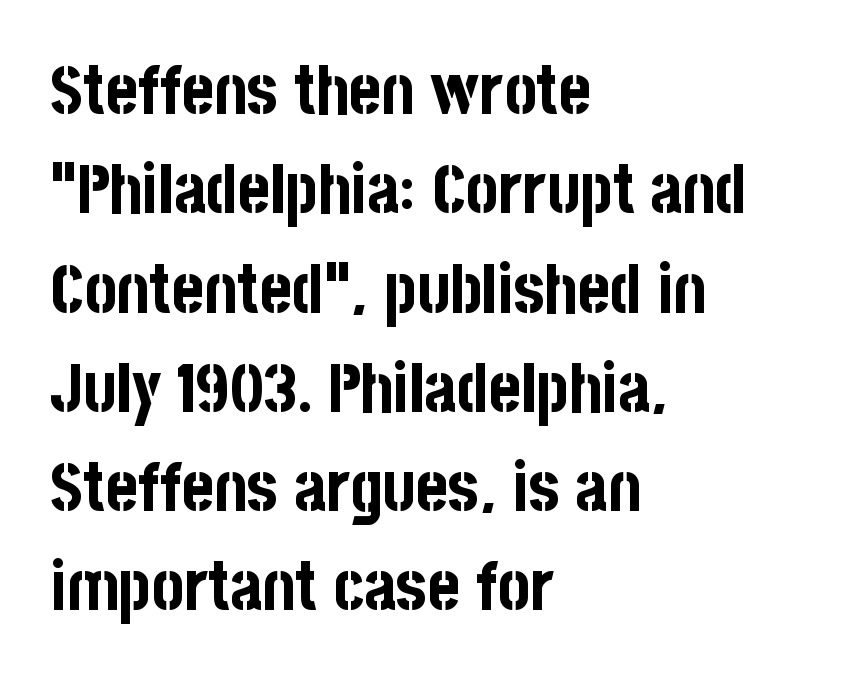
{"serif": "no", "italic": "no", "bold": "yes", "weight": "bold", "width": "condensed", "stroke_contrast": "low", "x_height": "large", "monospaced": "no", "underline": "no", "align": "left", "line_spacing": "normal", "line_spacing_ratio": 1.46, "letter_spacing": "normal", "letter_spacing_em": 0.0, "glyph_px": 68}
